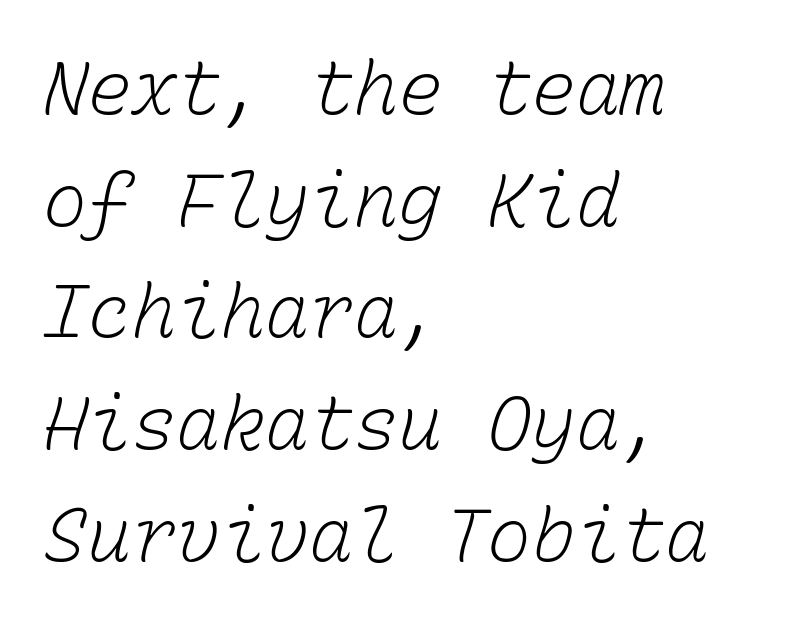
Each word holds together tightly as a unit, with standard inter-letter gaps. Each row of text sits above clean, open space. This block has exactly the height ordinary leading produces. The text block is weighted toward the left margin, trailing off unevenly rightward.
